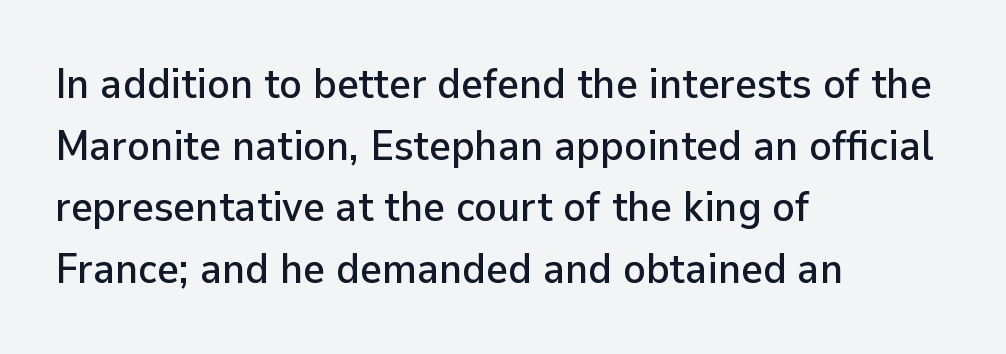
{"serif": "no", "italic": "no", "width": "normal", "stroke_contrast": "low", "x_height": "medium", "monospaced": "no", "underline": "no", "align": "left", "line_spacing": "normal", "line_spacing_ratio": 1.47, "letter_spacing": "normal", "letter_spacing_em": 0.0, "glyph_px": 42}
